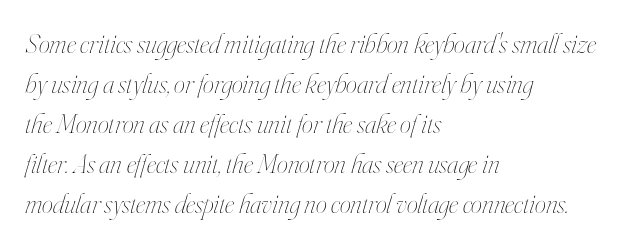
The lines in this sample share a left origin and differ only in where they stop. Bare-footed words on every line. No letter is thick-stroked: the sample isn't bold. Each letter keeps its own natural width here, so spacing adapts to shape.
